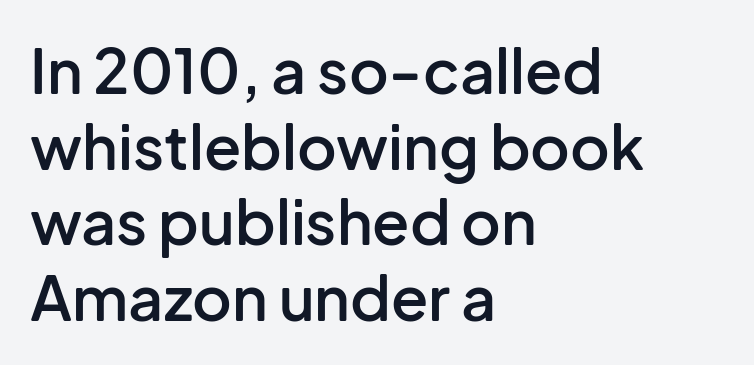
{"serif": "no", "italic": "no", "bold": "semi", "weight": "semibold", "width": "normal", "stroke_contrast": "low", "x_height": "medium", "monospaced": "no", "underline": "no", "align": "left", "line_spacing_ratio": 1.24, "letter_spacing": "normal", "letter_spacing_em": 0.0, "glyph_px": 61}
